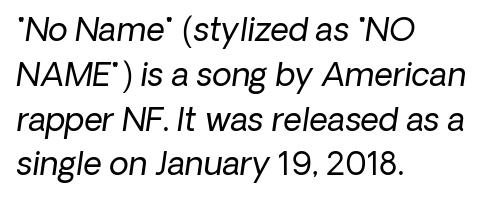
Q: Is the text bold? A: No.
Q: Is the typeface a serif or a sans-serif typeface? A: Sans-serif.
Q: Is the text underlined? A: No.
Q: How is the paragraph aligned? A: Left-aligned.
Q: Is the spacing between letters normal or unusually wide? A: Normal.
Q: Is the spacing between lines tight, normal or loose? A: Normal.
Q: Width (condensed, normal, or wide)? A: Normal.
Q: Stroke contrast? A: Low.
Q: x-height? A: Medium.
Q: Monospaced? A: No.
